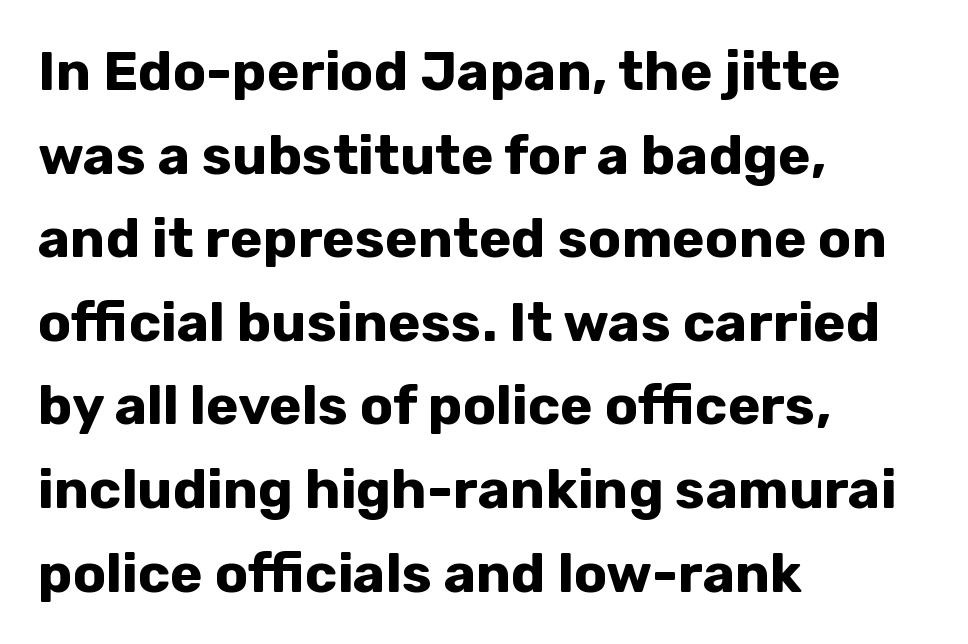
Q: Is the text bold? A: Yes.
Q: Is the text italic (slanted)? A: No, it is upright.
Q: Is the typeface a serif or a sans-serif typeface? A: Sans-serif.
Q: Is the text underlined? A: No.
Q: How is the paragraph aligned? A: Left-aligned.
Q: Is the spacing between letters normal or unusually wide? A: Normal.
Q: Is the spacing between lines tight, normal or loose? A: Normal.
Q: Width (condensed, normal, or wide)? A: Normal.
Q: Stroke contrast? A: Low.
Q: x-height? A: Medium.
Q: Monospaced? A: No.
